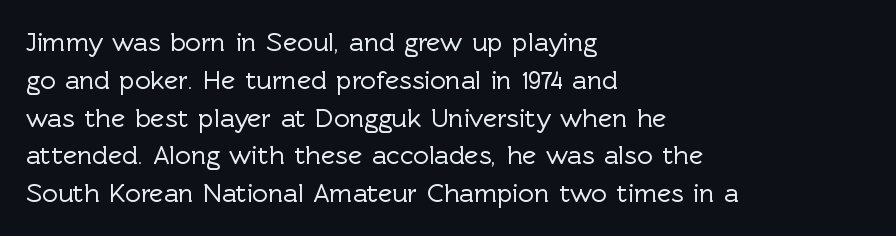
The ragged edge is on the right, which tells us the setting is flush left. Underline: absent. Does the leading feel generous? No, just average. The type is set solid horizontally, with unmodified tracking.
